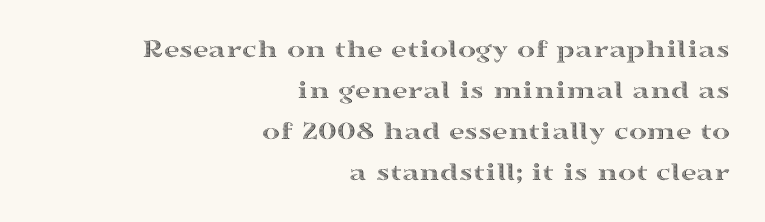
Q: Is the text italic (slanted)? A: No, it is upright.
Q: Is the text underlined? A: No.
Q: How is the paragraph aligned? A: Right-aligned.
Q: Is the spacing between letters normal or unusually wide? A: Normal.
Q: Is the spacing between lines tight, normal or loose? A: Normal.
